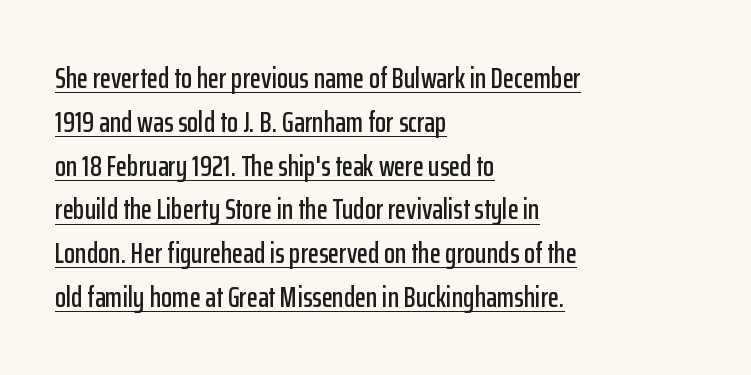
The image shows 29 px condensed sans-serif type, upright; set left-aligned, normal line spacing (1.51x), normal letter spacing, underlined; low stroke contrast and a medium x-height.
